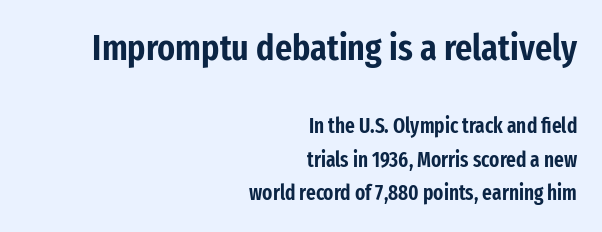
{"serif": "no", "italic": "no", "width": "condensed", "stroke_contrast": "low", "x_height": "medium", "monospaced": "no", "underline": "no", "align": "right", "line_spacing": "normal", "line_spacing_ratio": 1.59, "letter_spacing": "normal", "letter_spacing_em": 0.0, "larger_block": "first", "size_ratio": 1.76, "glyph_px": 37}
